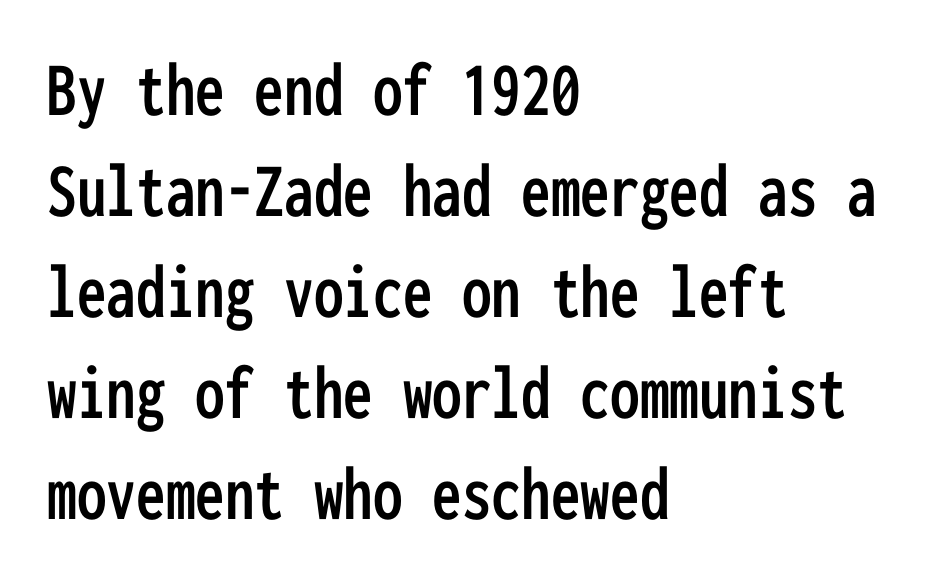
In terms of letterform style, serifs are entirely absent. Glyph-to-glyph distance matches everyday printed text. Honestly, the row spacing looks completely unremarkable. Each line starts at the same left margin while the right side varies. Posture: straight, roman, zero tilt. Monospaced: the letters line up in strict vertical columns.
